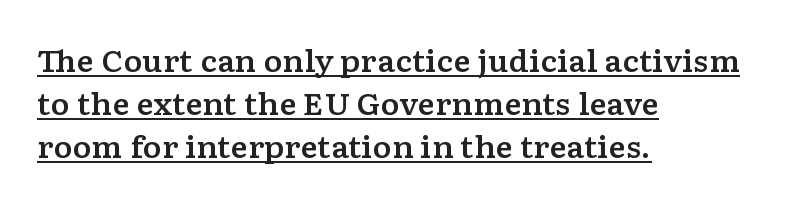
{"serif": "yes", "italic": "no", "width": "wide", "stroke_contrast": "low", "x_height": "medium", "monospaced": "no", "underline": "yes", "align": "left", "line_spacing": "normal", "line_spacing_ratio": 1.48, "letter_spacing": "normal", "letter_spacing_em": 0.0, "glyph_px": 29}
